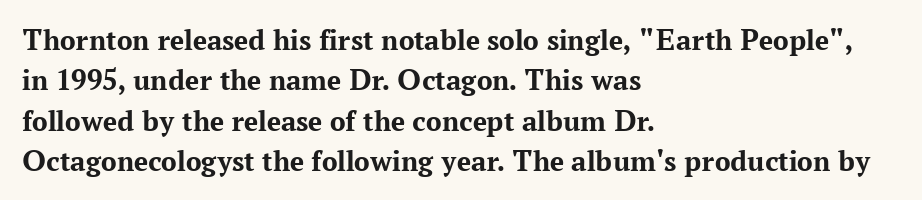
{"serif": "yes", "italic": "no", "bold": "yes", "weight": "bold", "width": "normal", "stroke_contrast": "medium", "x_height": "medium", "monospaced": "no", "underline": "no", "align": "left", "line_spacing": "normal", "line_spacing_ratio": 1.3, "letter_spacing": "normal", "letter_spacing_em": 0.0, "glyph_px": 31}
